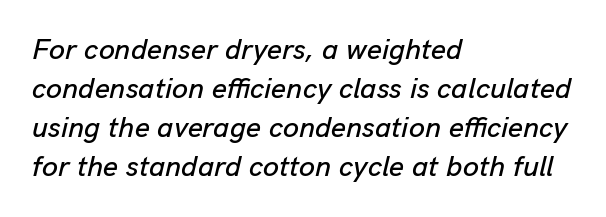
The image shows 29 px text type, italic (leaning right); set left-aligned, normal line spacing (1.34x), normal letter spacing, not underlined; low stroke contrast and a medium x-height.
